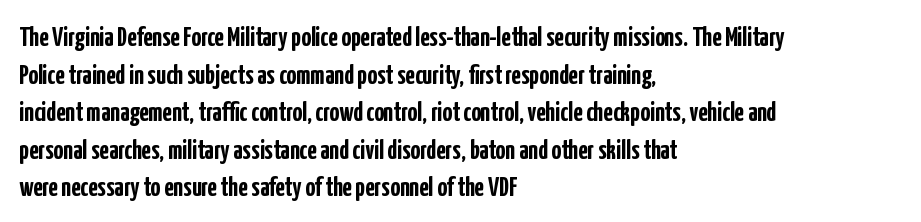
Q: Is the text bold? A: Yes.
Q: Is the text italic (slanted)? A: No, it is upright.
Q: Is the text underlined? A: No.
Q: How is the paragraph aligned? A: Left-aligned.
Q: Is the spacing between letters normal or unusually wide? A: Normal.
Q: Is the spacing between lines tight, normal or loose? A: Normal.
